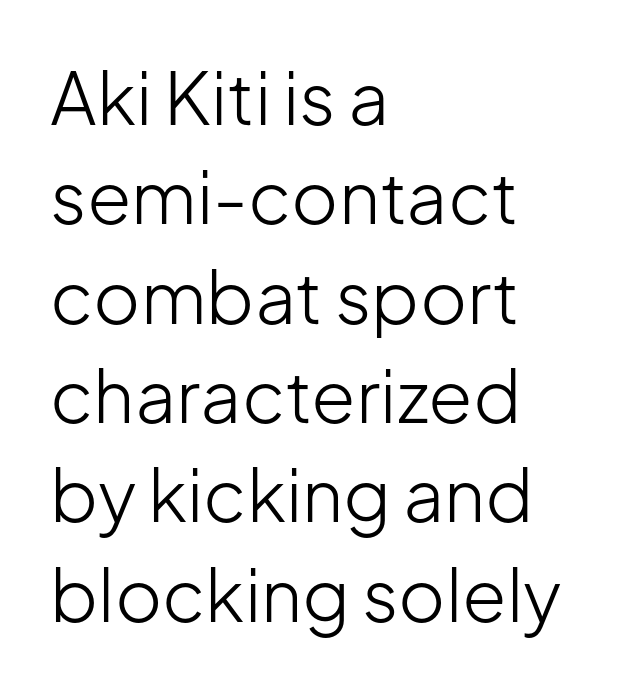
{"serif": "no", "italic": "no", "bold": "no", "weight": "light", "width": "normal", "stroke_contrast": "low", "x_height": "medium", "monospaced": "no", "underline": "no", "align": "left", "line_spacing": "normal", "line_spacing_ratio": 1.38, "letter_spacing": "normal", "letter_spacing_em": 0.0, "glyph_px": 72}
